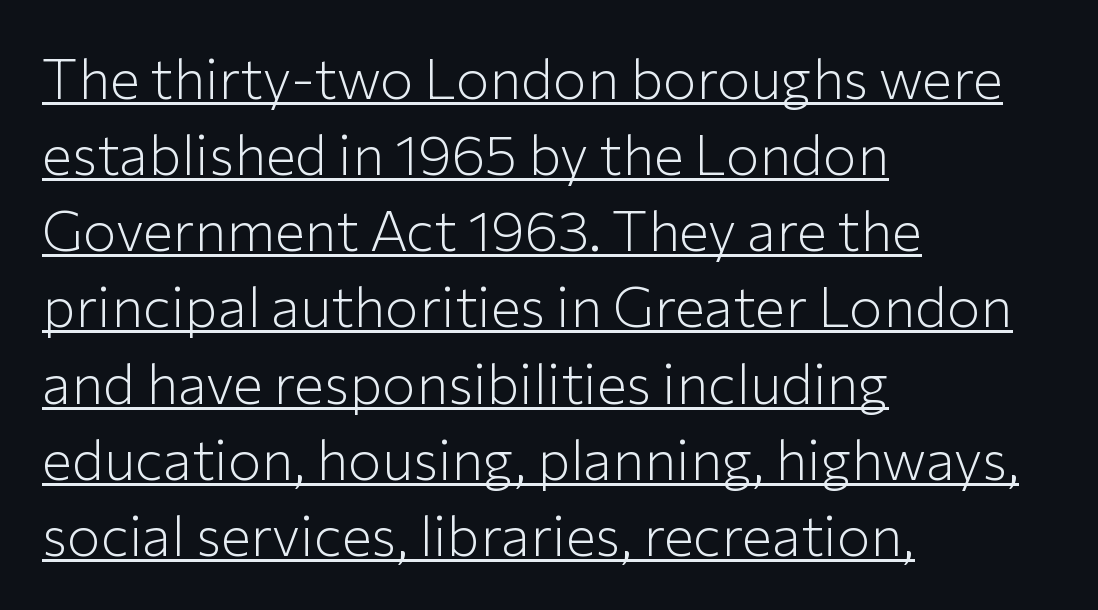
{"serif": "no", "italic": "no", "bold": "no", "weight": "light", "width": "normal", "stroke_contrast": "low", "x_height": "medium", "monospaced": "no", "underline": "yes", "align": "left", "line_spacing": "normal", "line_spacing_ratio": 1.36, "letter_spacing": "normal", "letter_spacing_em": 0.0, "glyph_px": 56}
